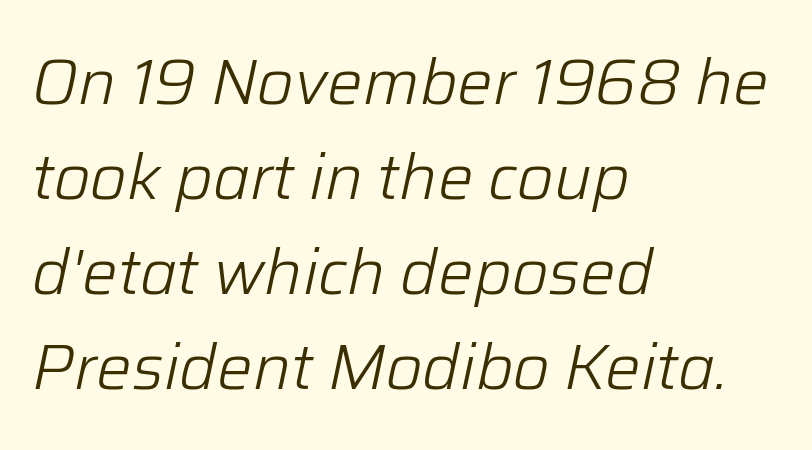
Q: Is the text bold? A: No.
Q: Is the text italic (slanted)? A: Yes, it leans right by about 12 degrees.
Q: Is the text underlined? A: No.
Q: How is the paragraph aligned? A: Left-aligned.
Q: Is the spacing between letters normal or unusually wide? A: Normal.
Q: Is the spacing between lines tight, normal or loose? A: Normal.
Q: Width (condensed, normal, or wide)? A: Normal.
Q: Stroke contrast? A: Low.
Q: x-height? A: Medium.
Q: Monospaced? A: No.
